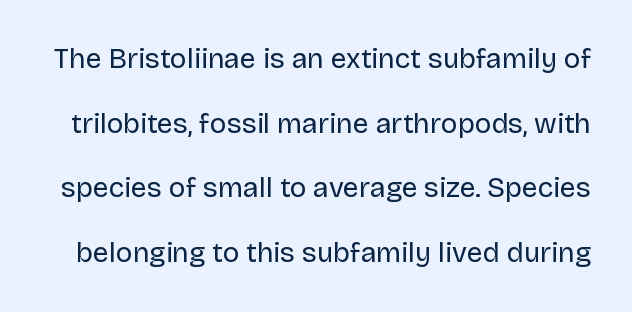
Q: Is the text bold? A: No.
Q: Is the text italic (slanted)? A: No, it is upright.
Q: Is the typeface a serif or a sans-serif typeface? A: Sans-serif.
Q: Is the text underlined? A: No.
Q: Is the spacing between letters normal or unusually wide? A: Normal.
Q: Is the spacing between lines tight, normal or loose? A: Loose.
Q: Width (condensed, normal, or wide)? A: Normal.
Q: Stroke contrast? A: Low.
Q: x-height? A: Large.
Q: Monospaced? A: No.
